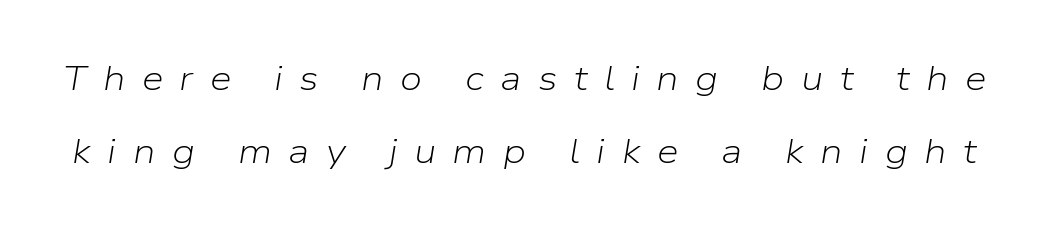
Looks like regular typesetting: each glyph gets only the width it needs. The type is letterspaced generously, with wide tracking. How would I describe the line gaps? Wide and relaxed. Type without underlining. Tall strokes in this sample are angled rather than plumb. Nothing heavy about these letters — not bold at all.
